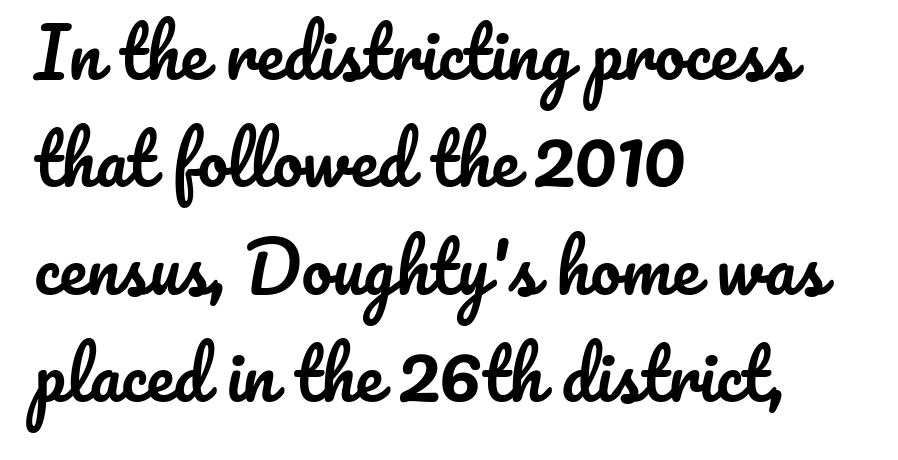
Vertically, the passage feels balanced, rows spaced as you'd expect. The paragraph shown leans on its left margin. Proportional: the letters do not fall into vertical columns. Lines of text with bare space underneath. Characters follow at the spacing the type designer built in.
